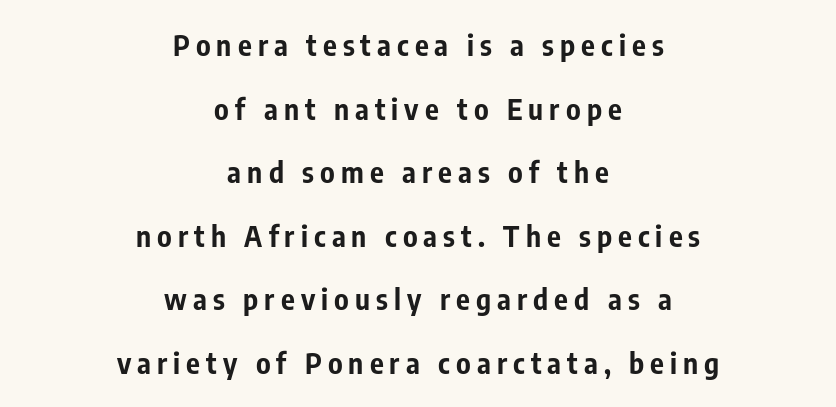
The image shows 29 px bold, condensed sans-serif type, upright; set centered, loose line spacing (2.19x), unusually wide letter spacing (+0.21 em), not underlined; low stroke contrast and a medium x-height.
